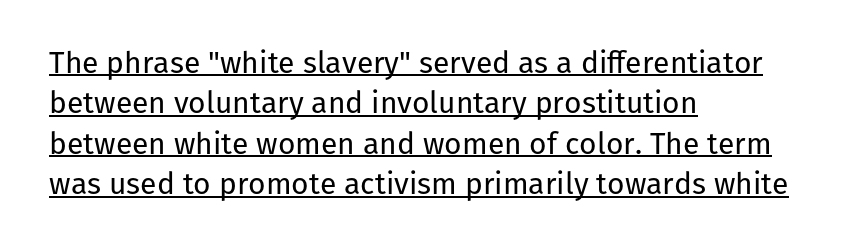
The image shows 30 px regular-weight sans-serif type, upright; set left-aligned, normal line spacing (1.35x), normal letter spacing, underlined; low stroke contrast and a medium x-height.
